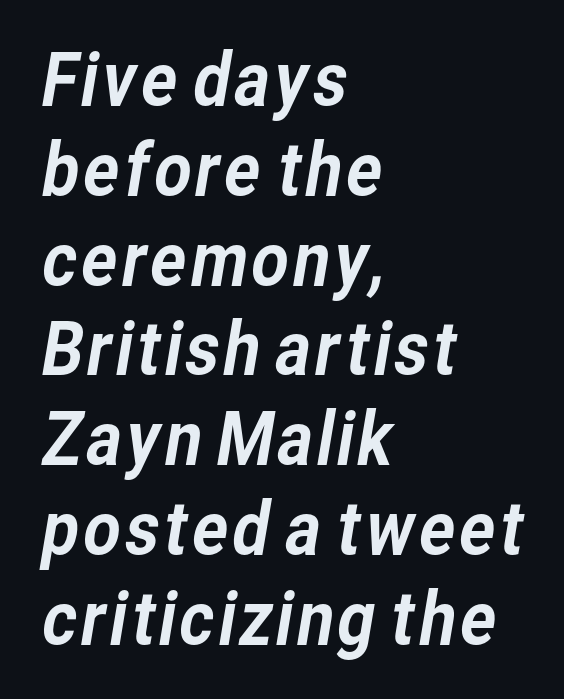
Letters rest on an invisible, unmarked baseline. Stroke terminals: plain, sans-serif. One-word summary of the alignment: left. Note the varied advance widths — an 'i' is clearly narrower than an 'm'.
